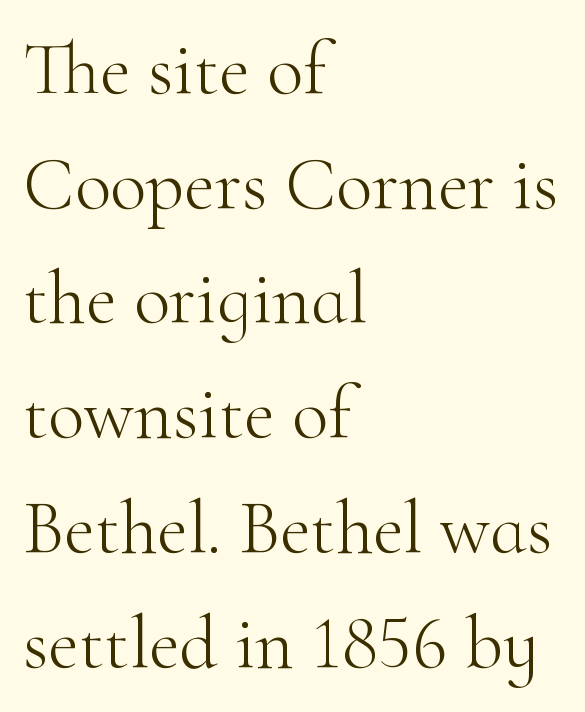
{"serif": "yes", "italic": "no", "bold": "no", "weight": "light", "width": "normal", "stroke_contrast": "high", "x_height": "small", "monospaced": "no", "underline": "no", "align": "left", "line_spacing": "normal", "line_spacing_ratio": 1.53, "letter_spacing": "normal", "letter_spacing_em": 0.0, "glyph_px": 75}
